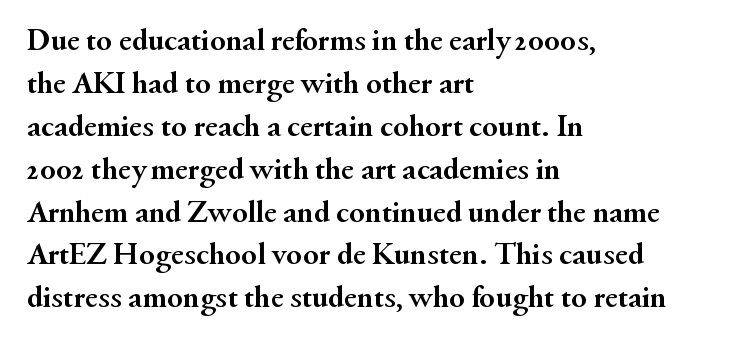
The image shows 32 px semibold serif type, upright; set left-aligned, normal line spacing (1.34x), normal letter spacing, not underlined; medium stroke contrast and a small x-height.
